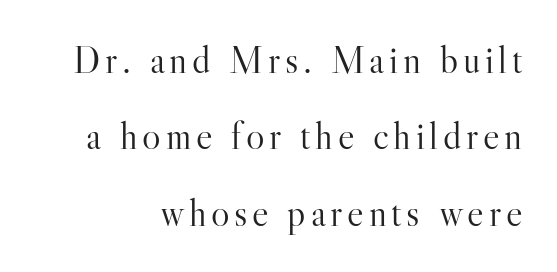
Q: Is the text bold? A: No.
Q: Is the text italic (slanted)? A: No, it is upright.
Q: Is the typeface a serif or a sans-serif typeface? A: Serif.
Q: Is the text underlined? A: No.
Q: Is the spacing between lines tight, normal or loose? A: Loose.
Q: Width (condensed, normal, or wide)? A: Normal.
Q: Stroke contrast? A: High.
Q: x-height? A: Small.
Q: Monospaced? A: No.
